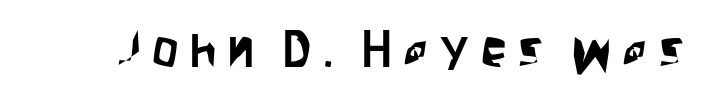
{"serif": "no", "italic": "no", "width": "condensed", "stroke_contrast": "low", "x_height": "large", "monospaced": "no", "underline": "no", "letter_spacing": "wide", "letter_spacing_em": 0.22, "glyph_px": 52}
